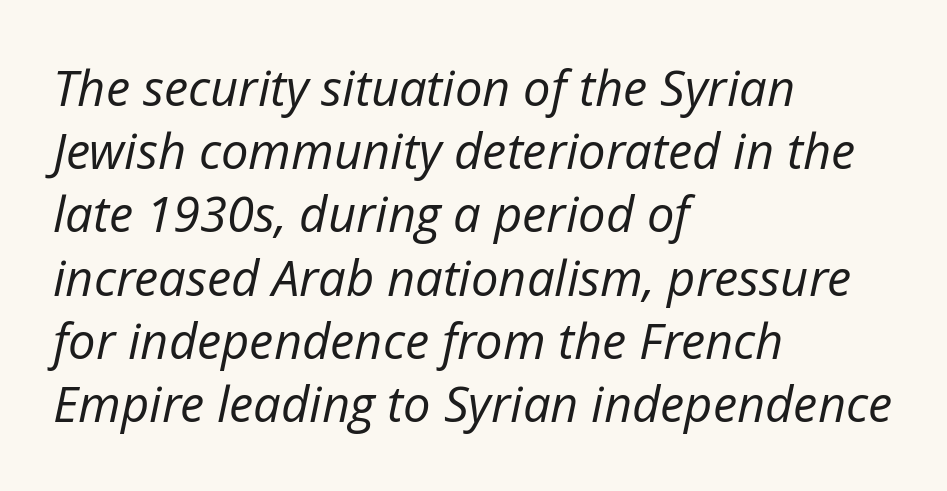
Is there much room between lines? A standard amount, neither cramped nor airy. A typesetter would mark this as italic. Underline: absent. This sample uses plain, unmodified letter spacing.
